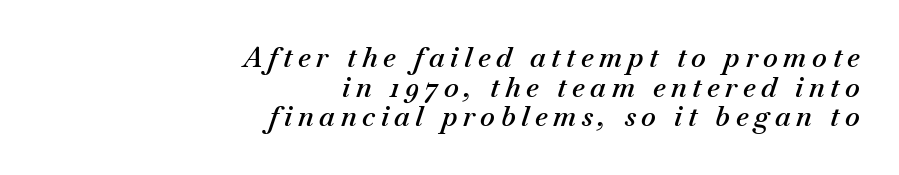
The image shows 28 px semibold type, italic (leaning right); set right-aligned, tight line spacing (1.06x), unusually wide letter spacing (+0.2 em), not underlined; medium stroke contrast and a small x-height.
